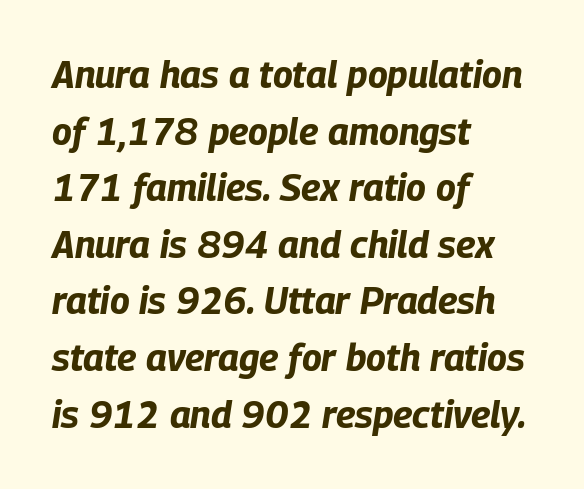
A typesetter would call this zero additional tracking. Stroke thickness is high; the sample reads as a true bold. The face used here is proportionally spaced, like ordinary book or web type. Leftover space on each line is placed entirely after the last word. Reading down the column, the eye jumps a familiar distance to each next line. The space directly below the letters is spotless.
